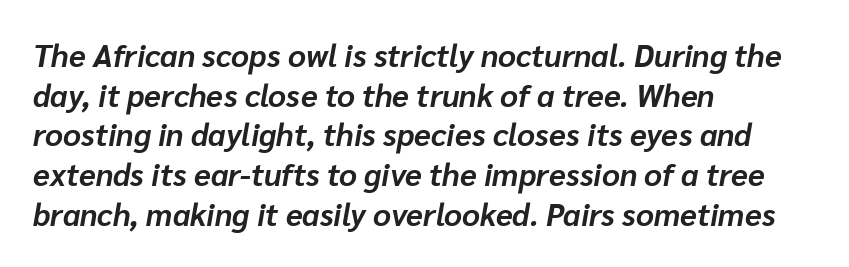
Is the type bold? Yes — the strokes are clearly thick and heavy. Any mark beneath the type? The region is blank. The letters advance in unequal steps, a hallmark of proportional type. The text carries the slant typical of an italic or oblique font. The space between consecutive lines is moderate. One-word summary of the alignment: left.
